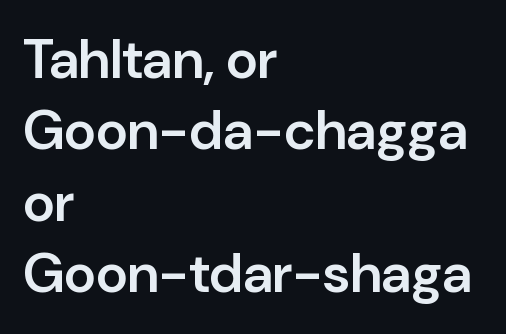
Line spacing here is normal. No extra tracking has been applied to these lines. The text was rendered using a sans face with plain stroke endings. Beneath every word, the page is bare. The type sits square on the baseline with zero lean. The strokes are fattened partway — semibold, not bold.
